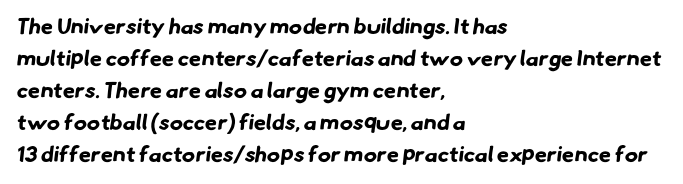
Q: Is the text bold? A: Yes.
Q: Is the text underlined? A: No.
Q: How is the paragraph aligned? A: Left-aligned.
Q: Is the spacing between letters normal or unusually wide? A: Normal.
Q: Is the spacing between lines tight, normal or loose? A: Normal.
